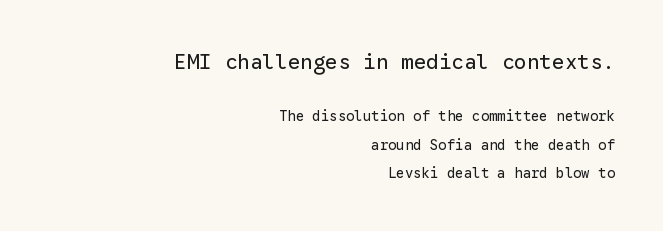
The image shows 21 px text type, upright; set right-aligned, loose line spacing (2.03x), normal letter spacing, not underlined; the first (top) block is 1.5x larger.
